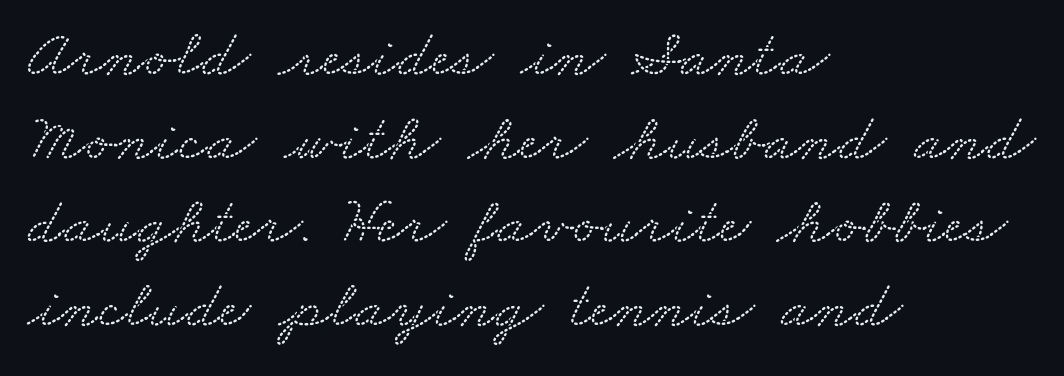
{"serif": "yes", "width": "wide", "stroke_contrast": "low", "x_height": "small", "monospaced": "no", "underline": "no", "align": "left", "line_spacing_ratio": 1.23, "letter_spacing": "normal", "letter_spacing_em": 0.0, "glyph_px": 68}
